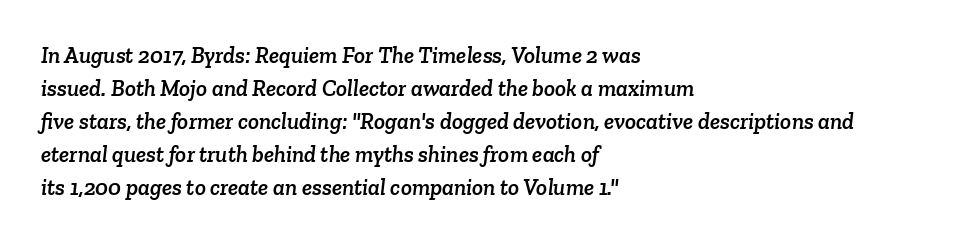
A clean baseline with only descenders dipping below it. This sample is left-justified, so line endings fall wherever the words run out. Leading matches the norm, producing a regular column. A typesetter would call this zero additional tracking.
